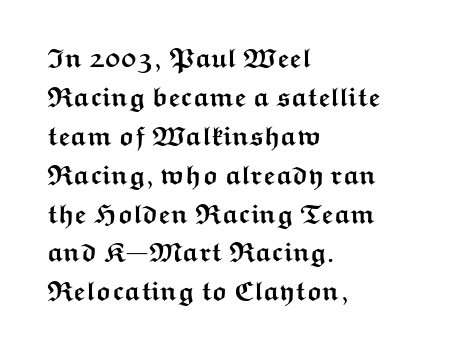
{"italic": "no", "bold": "yes", "underline": "no", "align": "left", "line_spacing": "normal", "line_spacing_ratio": 1.44, "letter_spacing": "normal", "letter_spacing_em": 0.0, "glyph_px": 27}
